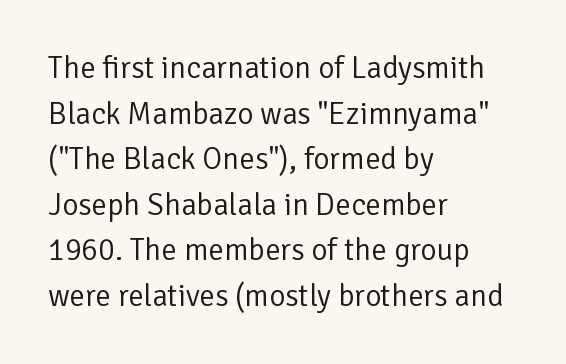
The lines sit at an ordinary, default distance from one another. Typographically, this falls in the sans-serif category. On a weight scale, this lands at 450 or below. Glyph-to-glyph distance matches everyday printed text. Beneath every word, the page is bare. Varying glyph widths throughout — classic text-font behaviour.
